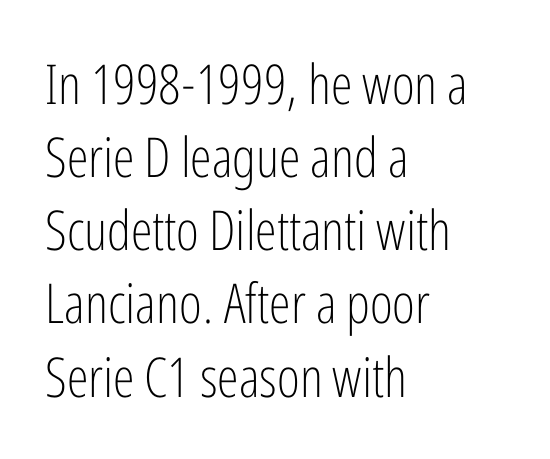
The rendering uses a moderate line-height, typical for paragraphs. A student would call this left alignment; a typographer would say flush left, rag right. Does extra space separate the letters? No, they use regular spacing. Character widths vary here, with narrow letters taking less room than wide ones.
